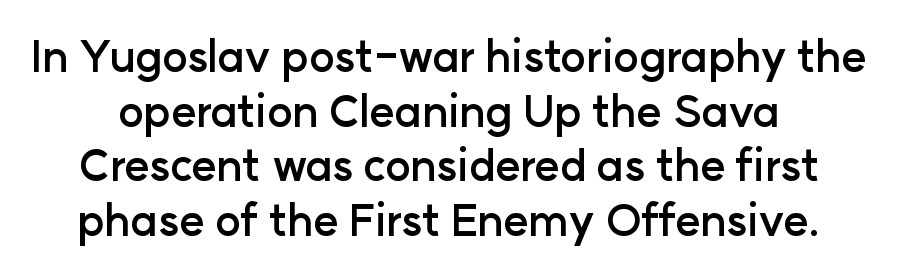
Q: Is the text bold? A: Yes.
Q: Is the text italic (slanted)? A: No, it is upright.
Q: Is the typeface a serif or a sans-serif typeface? A: Sans-serif.
Q: Is the text underlined? A: No.
Q: Is the spacing between letters normal or unusually wide? A: Normal.
Q: Is the spacing between lines tight, normal or loose? A: Normal.
Q: Width (condensed, normal, or wide)? A: Normal.
Q: Stroke contrast? A: Low.
Q: x-height? A: Medium.
Q: Monospaced? A: No.
